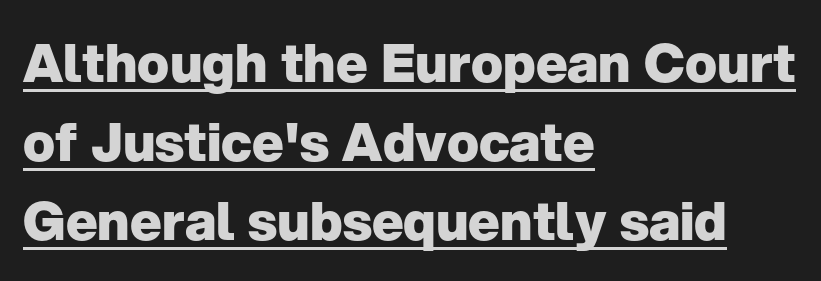
Q: Is the text bold? A: Yes.
Q: Is the text italic (slanted)? A: No, it is upright.
Q: Is the typeface a serif or a sans-serif typeface? A: Sans-serif.
Q: Is the text underlined? A: Yes.
Q: How is the paragraph aligned? A: Left-aligned.
Q: Is the spacing between letters normal or unusually wide? A: Normal.
Q: Is the spacing between lines tight, normal or loose? A: Normal.
Q: Width (condensed, normal, or wide)? A: Normal.
Q: Stroke contrast? A: Low.
Q: x-height? A: Medium.
Q: Monospaced? A: No.
